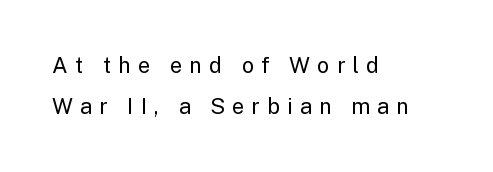
A classic flush-left, rag-right setting is used for this passage. Weight: not bold — regular or lighter. This sample uses expanded letter spacing, leaving extra air between glyphs. The space directly below the letters is spotless.
